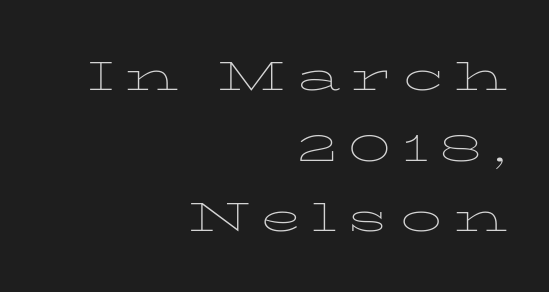
The paragraph shown leans on its right margin. Does the leading feel generous? No, just average. This rendering widens character spacing well past its baseline value. The face used here is proportionally spaced, like ordinary book or web type. Weight: in the light-to-regular range. Serifs: yes, visible at the terminals of the letterforms.
